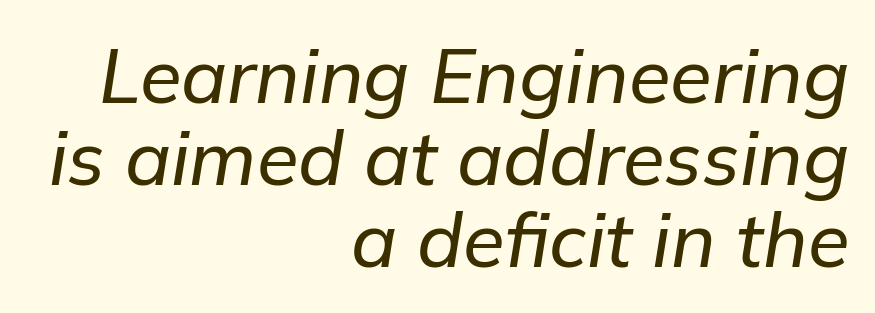
Q: Is the text italic (slanted)? A: Yes, it leans right by about 9 degrees.
Q: Is the text underlined? A: No.
Q: How is the paragraph aligned? A: Right-aligned.
Q: Is the spacing between letters normal or unusually wide? A: Normal.
Q: Is the spacing between lines tight, normal or loose? A: Tight.
Q: Width (condensed, normal, or wide)? A: Normal.
Q: Stroke contrast? A: Low.
Q: x-height? A: Medium.
Q: Monospaced? A: No.
